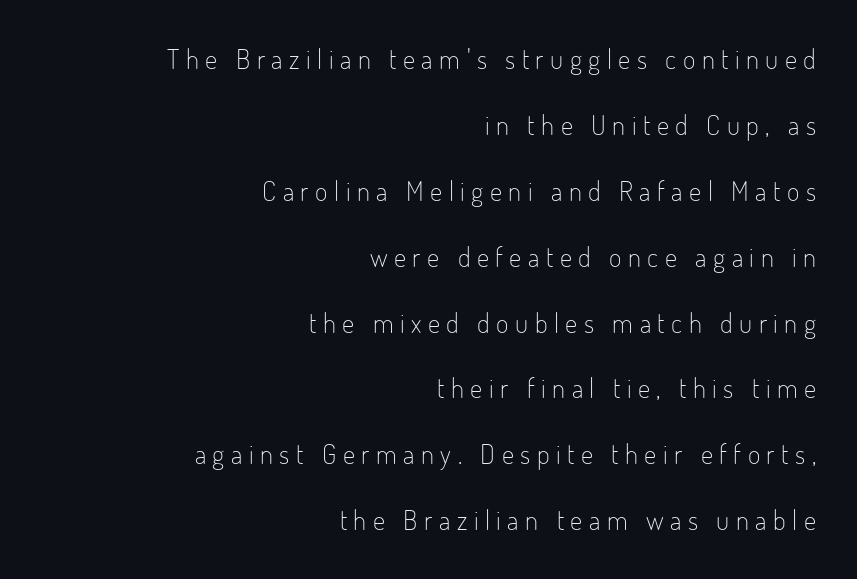
Q: Is the text bold? A: No.
Q: Is the text italic (slanted)? A: No, it is upright.
Q: Is the text underlined? A: No.
Q: How is the paragraph aligned? A: Right-aligned.
Q: Is the spacing between letters normal or unusually wide? A: Unusually wide.
Q: Is the spacing between lines tight, normal or loose? A: Loose.
